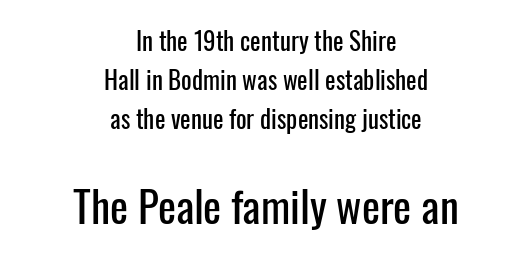
Q: Is the text italic (slanted)? A: No, it is upright.
Q: Is the typeface a serif or a sans-serif typeface? A: Sans-serif.
Q: Is the text underlined? A: No.
Q: How is the paragraph aligned? A: Centered.
Q: Is the spacing between letters normal or unusually wide? A: Normal.
Q: Is the spacing between lines tight, normal or loose? A: Normal.
Q: Which block of text is set in a larger size, the first (top) or the second (bottom)? A: The second (bottom) one.
Q: Width (condensed, normal, or wide)? A: Condensed.
Q: Stroke contrast? A: Low.
Q: x-height? A: Medium.
Q: Monospaced? A: No.
